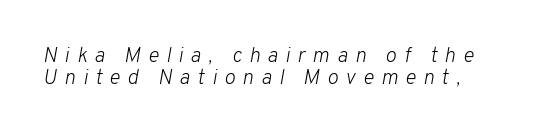
Does the lettering tilt? It does — this is italic. This rendering widens character spacing well past its baseline value. Summary of vertical rhythm: compact, with narrow interline spacing. Heaviness? Minimal to ordinary, like unemphasized prose.
